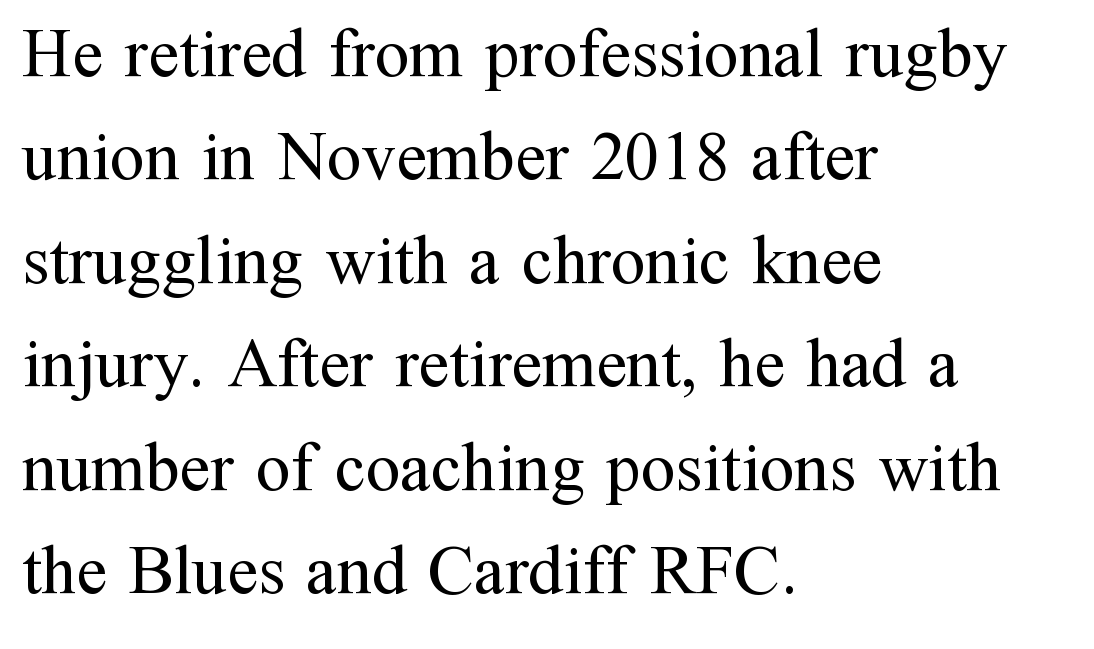
Each stroke keeps to a modest, everyday thickness or less. The line texture is even and compact thanks to regular tracking. Lines of text with bare space underneath. Spacing verdict: proportional, widths tailored to each character. One glance says typical: line gaps are just what's usual.
